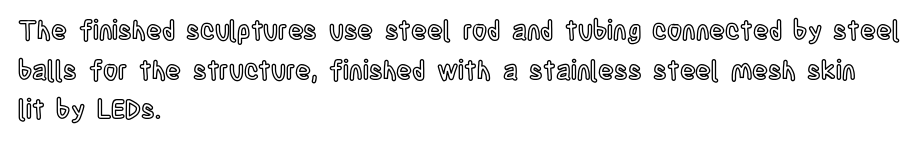
The image shows 26 px text type, upright; set left-aligned, normal line spacing (1.52x), normal letter spacing, not underlined.
